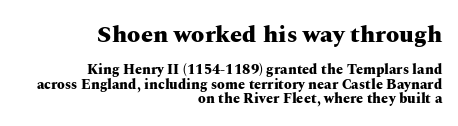
The image shows 24 px bold type, upright; set right-aligned, tight line spacing (1.01x), normal letter spacing, not underlined; the first (top) block is 1.71x larger.
